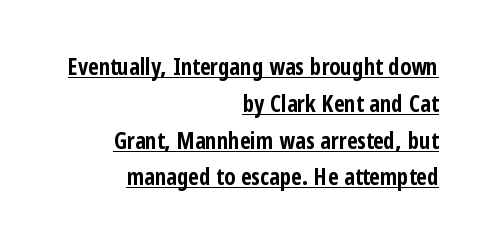
The letters stand upright; this is a roman face. Regarding leading, the lines here are spaced in the standard way. Strokes here are thick enough to call this a true bold. Default kerning and tracking; the words read as compact shapes.
